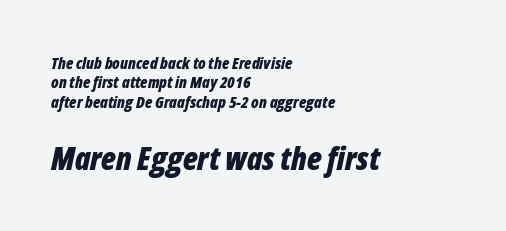
{"italic": "yes", "lean": "right", "slant_degrees": 12, "bold": "yes", "weight": "bold", "width": "condensed", "stroke_contrast": "low", "x_height": "medium", "monospaced": "no", "underline": "no", "align": "left", "line_spacing_ratio": 1.21, "letter_spacing": "normal", "letter_spacing_em": 0.0, "larger_block": "second", "size_ratio": 2.0, "glyph_px": 32}
